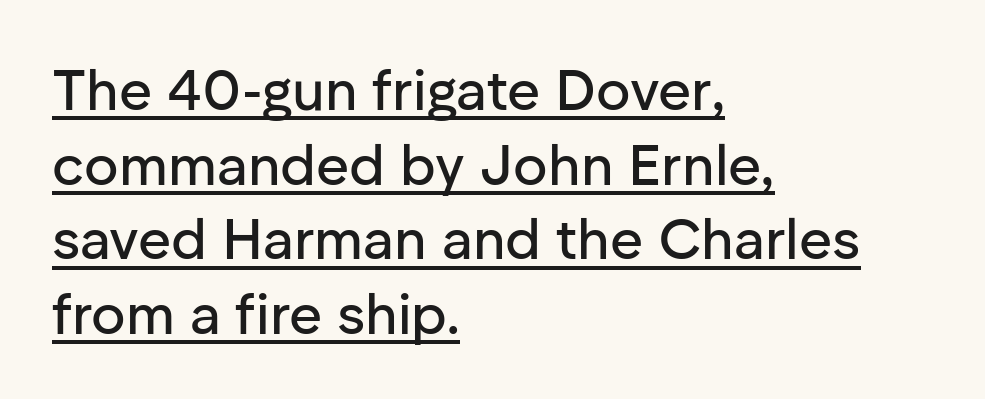
Q: Is the text italic (slanted)? A: No, it is upright.
Q: Is the typeface a serif or a sans-serif typeface? A: Sans-serif.
Q: Is the text underlined? A: Yes.
Q: How is the paragraph aligned? A: Left-aligned.
Q: Is the spacing between letters normal or unusually wide? A: Normal.
Q: Is the spacing between lines tight, normal or loose? A: Normal.
Q: Width (condensed, normal, or wide)? A: Normal.
Q: Stroke contrast? A: Low.
Q: x-height? A: Medium.
Q: Monospaced? A: No.
